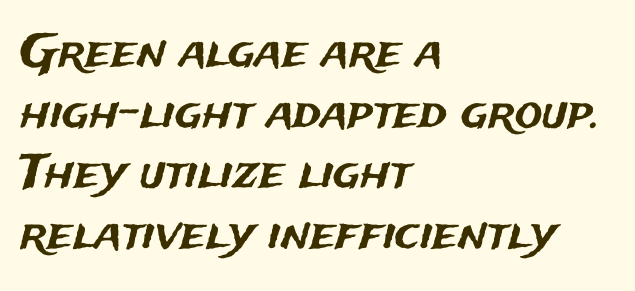
The letters sit at their default tracking, neither squeezed nor spread. Spacing verdict: proportional, widths tailored to each character. The line-height multiplier appears to be the usual default. The passage shown is typeset with a sans-serif family. Layout note: lines flush left.
